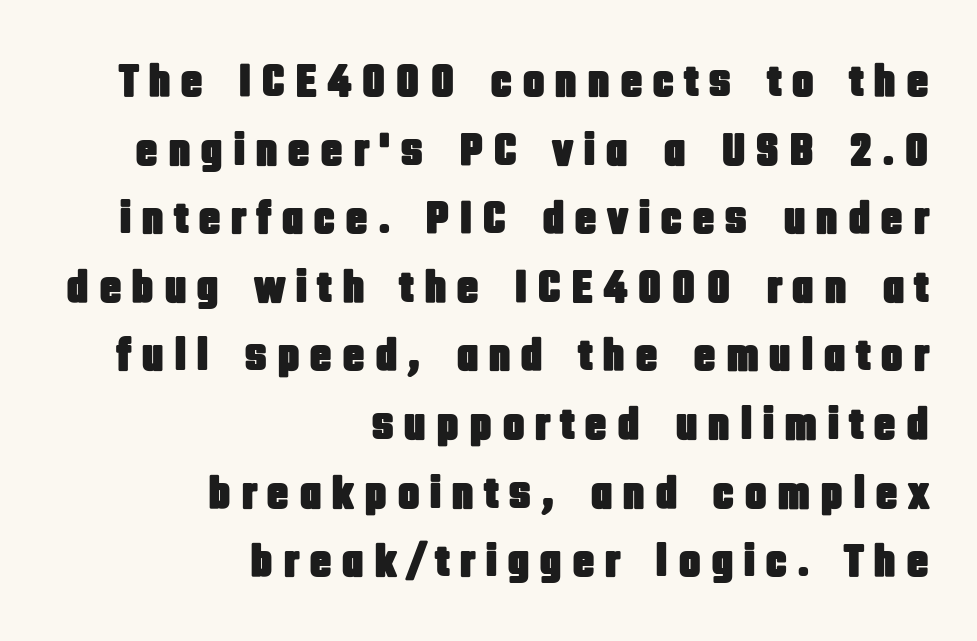
The image shows 47 px condensed sans-serif type, upright; set right-aligned, normal line spacing (1.46x), unusually wide letter spacing (+0.2 em), not underlined; low stroke contrast and a large x-height.
